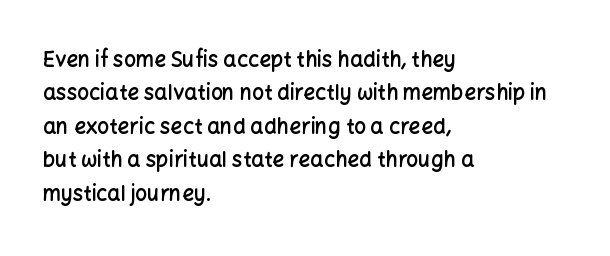
The image shows 21 px text type, upright; set left-aligned, normal line spacing (1.59x), normal letter spacing, not underlined.
